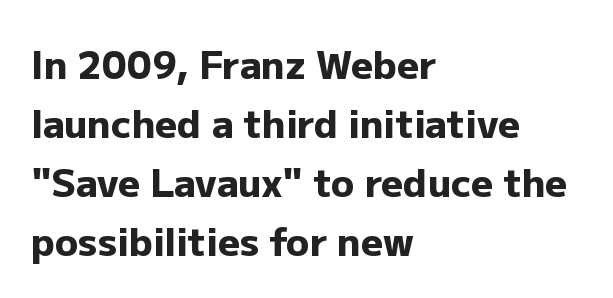
You could not count columns in this text — the font is proportionally spaced. This sample keeps an unexceptional amount of space between lines. Layout note: lines flush left. Words float on clear page, feet unadorned. The passage shown has conventional tracking throughout. Every character sits straight up, as roman type does.
